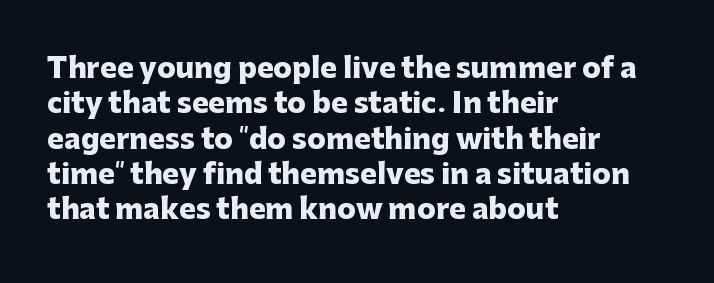
Glyph-to-glyph distance matches everyday printed text. Whoever set this chose a conventional vertical rhythm. Horizontally, the lines are justified to the leading edge only. The letters advance in unequal steps, a hallmark of proportional type.
